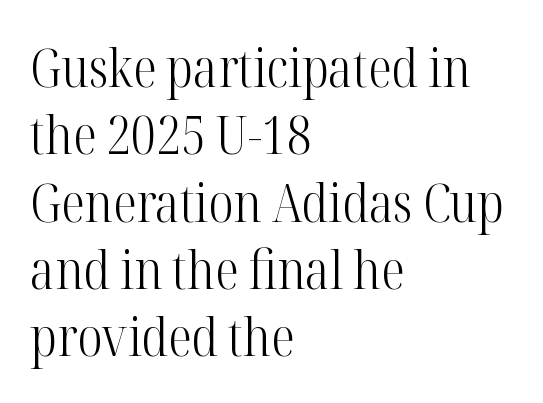
Teacher's note: observe the even left margin — that is flush-left alignment. The type family on display is of the serif kind. Think standard paragraph weight, or any step lighter than that. The lettering stays uniformly vertical, giving the passage a roman look. The vertical gap from one line to the next is medium. The baseline area is clear.
